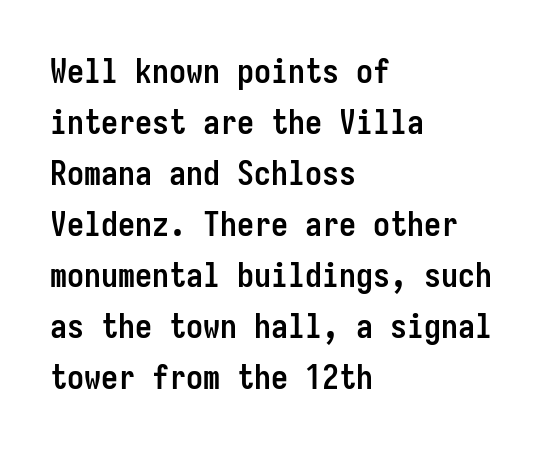
{"serif": "no", "italic": "no", "bold": "yes", "weight": "semibold", "width": "condensed", "stroke_contrast": "low", "x_height": "medium", "monospaced": "yes", "underline": "no", "align": "left", "line_spacing": "normal", "line_spacing_ratio": 1.5, "letter_spacing": "normal", "letter_spacing_em": 0.0, "glyph_px": 34}
